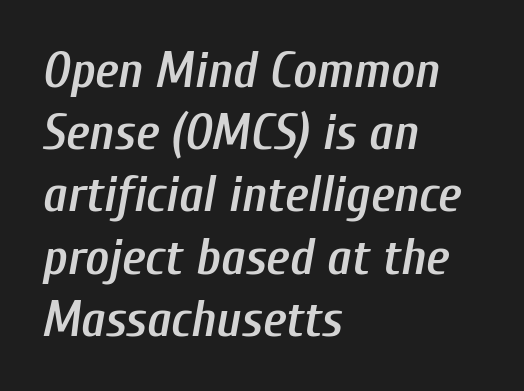
Q: Is the text bold? A: Semi-bold.
Q: Is the text italic (slanted)? A: Yes, it leans right by about 10 degrees.
Q: Is the text underlined? A: No.
Q: How is the paragraph aligned? A: Left-aligned.
Q: Is the spacing between letters normal or unusually wide? A: Normal.
Q: Width (condensed, normal, or wide)? A: Condensed.
Q: Stroke contrast? A: Low.
Q: x-height? A: Medium.
Q: Monospaced? A: No.
